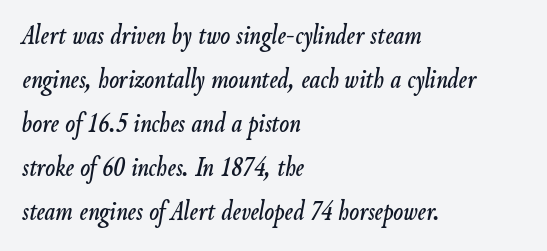
Q: Is the text italic (slanted)? A: Yes, it leans right by about 9 degrees.
Q: Is the text underlined? A: No.
Q: How is the paragraph aligned? A: Left-aligned.
Q: Is the spacing between letters normal or unusually wide? A: Normal.
Q: Is the spacing between lines tight, normal or loose? A: Normal.
Q: Width (condensed, normal, or wide)? A: Condensed.
Q: Stroke contrast? A: Low.
Q: x-height? A: Small.
Q: Monospaced? A: No.
